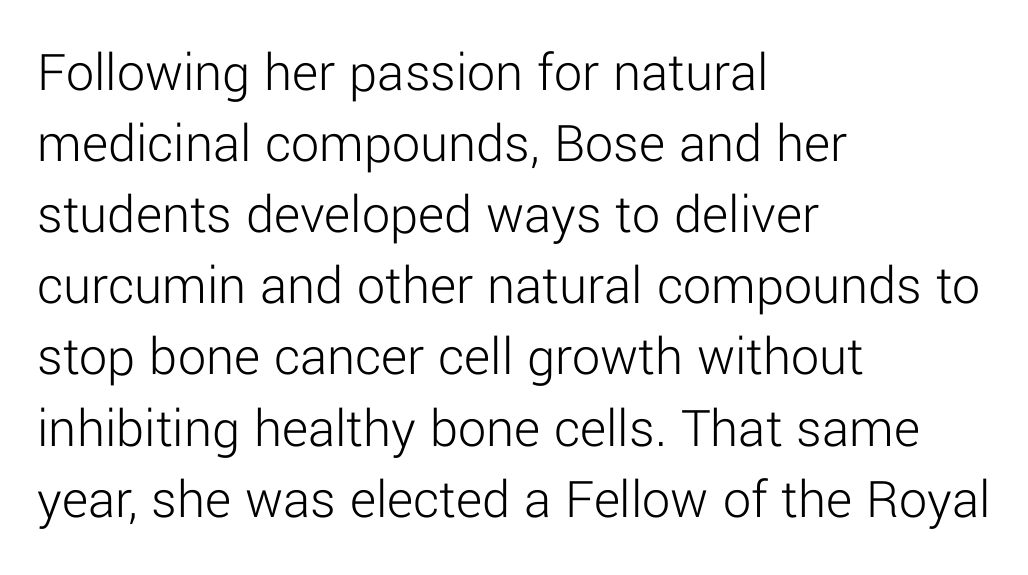
The image shows 56 px light sans-serif type, upright; set left-aligned, normal line spacing (1.27x), normal letter spacing, not underlined; low stroke contrast and a medium x-height.
